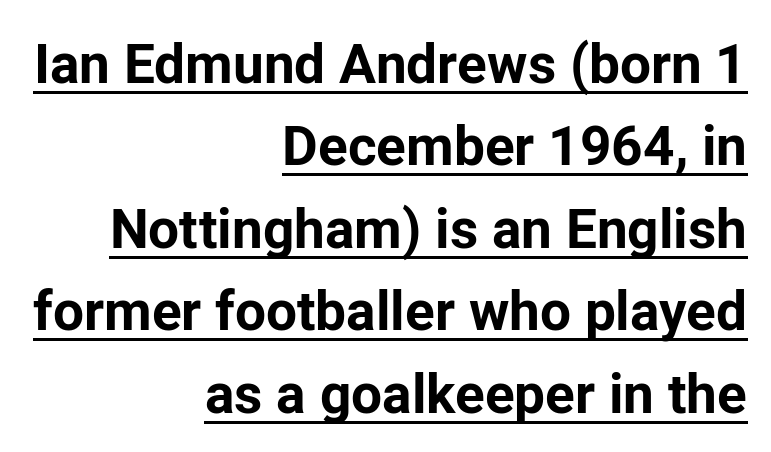
The image shows 55 px bold sans-serif type, upright; set right-aligned, normal line spacing (1.5x), normal letter spacing, underlined; low stroke contrast and a medium x-height.
